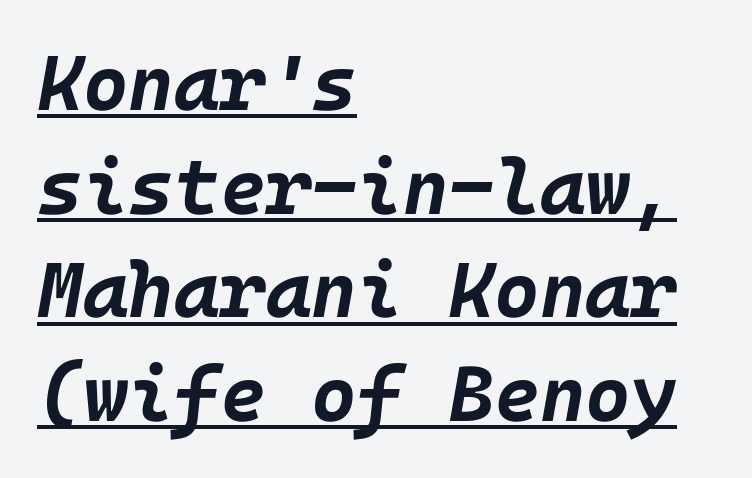
{"italic": "yes", "lean": "right", "slant_degrees": 10, "bold": "yes", "weight": "bold", "width": "normal", "stroke_contrast": "low", "x_height": "large", "underline": "yes", "align": "left", "line_spacing": "normal", "line_spacing_ratio": 1.33, "letter_spacing": "normal", "letter_spacing_em": 0.0, "glyph_px": 78}
